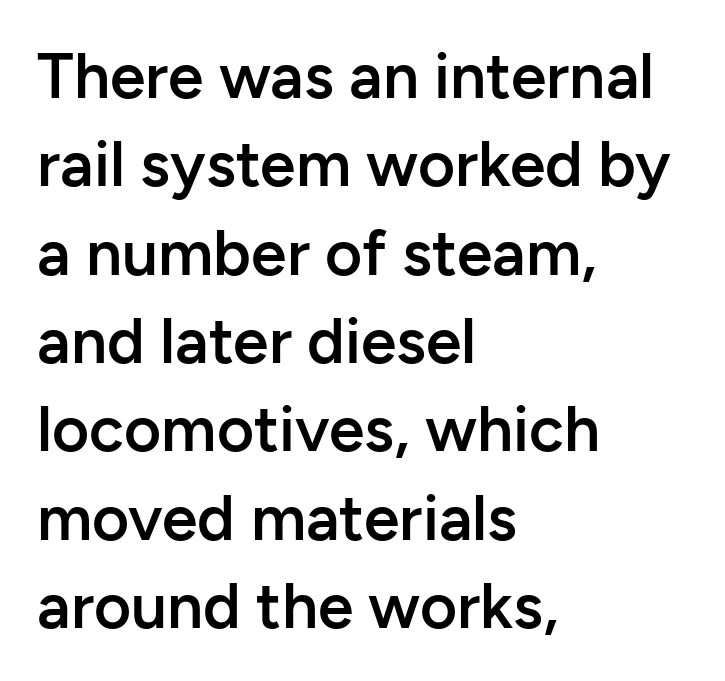
Q: Is the text bold? A: Semi-bold.
Q: Is the text italic (slanted)? A: No, it is upright.
Q: Is the typeface a serif or a sans-serif typeface? A: Sans-serif.
Q: Is the text underlined? A: No.
Q: How is the paragraph aligned? A: Left-aligned.
Q: Is the spacing between letters normal or unusually wide? A: Normal.
Q: Is the spacing between lines tight, normal or loose? A: Normal.
Q: Width (condensed, normal, or wide)? A: Normal.
Q: Stroke contrast? A: Low.
Q: x-height? A: Medium.
Q: Monospaced? A: No.
